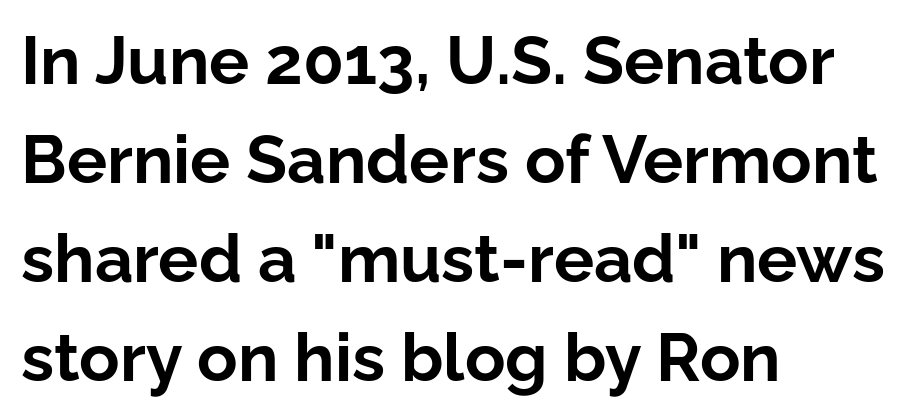
The type family on display is of the sans-serif kind. Students, note that the glyphs here touch the page at normal intervals. The rendering anchors every line to the left-hand side. Thick stems and heavy bowls — unmistakably bold. Here the designer chose a conventional face with non-uniform glyph widths.
